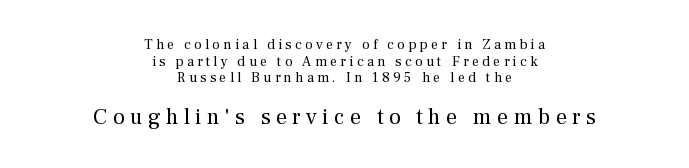
{"italic": "no", "bold": "no", "underline": "no", "align": "center", "line_spacing_ratio": 1.18, "letter_spacing": "wide", "letter_spacing_em": 0.24, "larger_block": "second", "size_ratio": 1.57, "glyph_px": 22}
